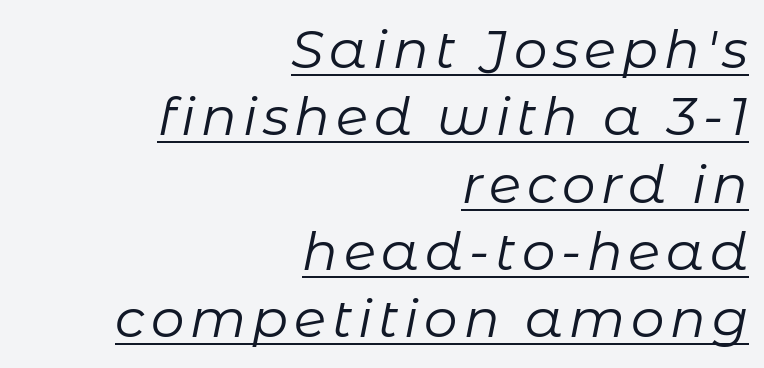
How would I describe the line gaps? Plain and ordinary. Is this a fixed-width face? No — the glyphs have proportional, varying widths. The weight would be labelled regular, book, light, or lighter still. Alignment: flush right. Notice how the stems are inclined rather than vertical — that's the hallmark of italics. Honestly, the underline is the first thing you notice here.
